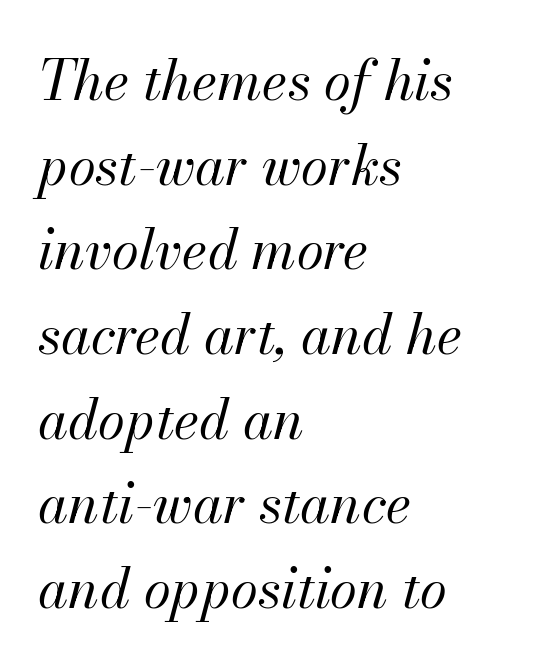
{"italic": "yes", "lean": "right", "slant_degrees": 13, "bold": "no", "weight": "regular", "width": "normal", "stroke_contrast": "medium", "x_height": "small", "monospaced": "no", "underline": "no", "align": "left", "line_spacing": "normal", "line_spacing_ratio": 1.54, "letter_spacing": "normal", "letter_spacing_em": 0.0, "glyph_px": 55}
